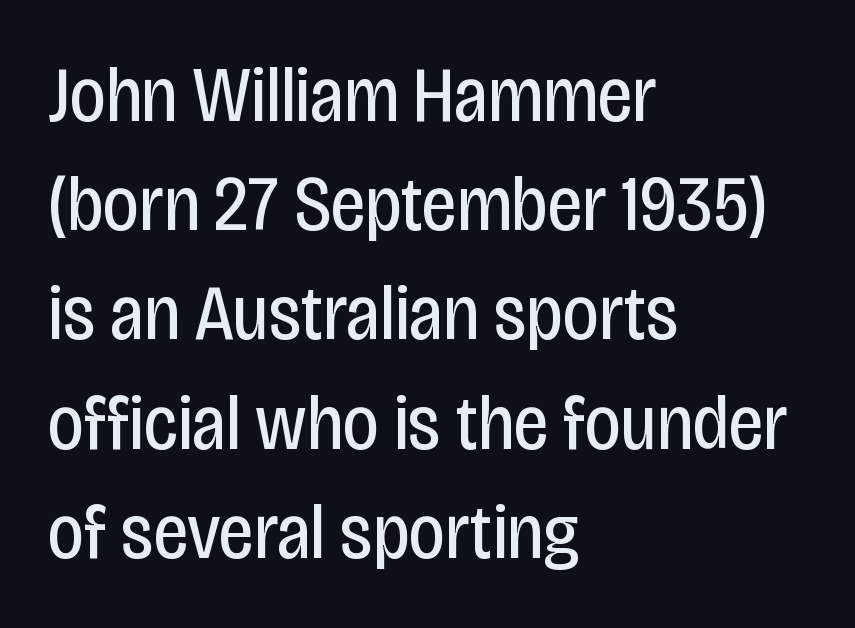
Q: Is the text bold? A: No.
Q: Is the text italic (slanted)? A: No, it is upright.
Q: Is the typeface a serif or a sans-serif typeface? A: Sans-serif.
Q: Is the text underlined? A: No.
Q: How is the paragraph aligned? A: Left-aligned.
Q: Is the spacing between letters normal or unusually wide? A: Normal.
Q: Is the spacing between lines tight, normal or loose? A: Normal.
Q: Width (condensed, normal, or wide)? A: Condensed.
Q: Stroke contrast? A: Low.
Q: x-height? A: Large.
Q: Monospaced? A: No.
